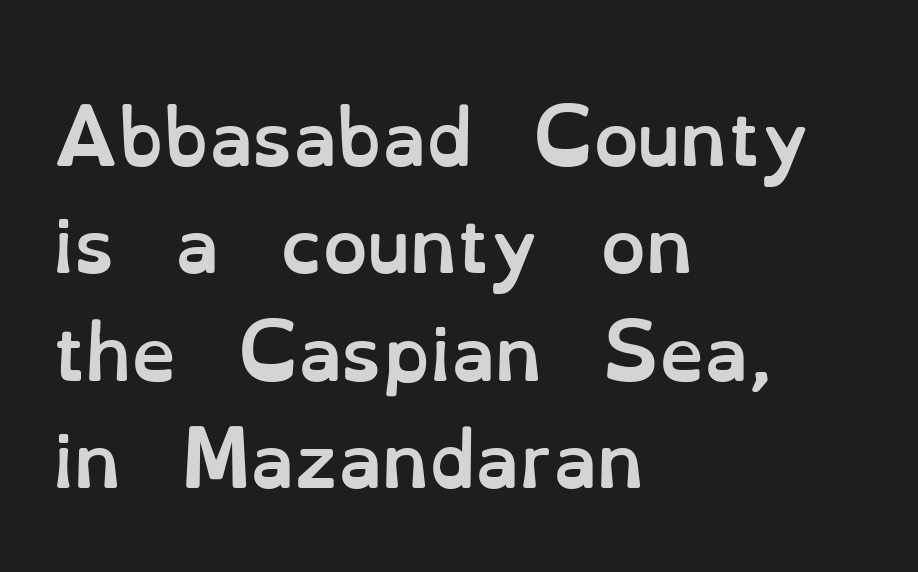
The strokes are fattened all the way to bold. A student would call this left alignment; a typographer would say flush left, rag right. Designer's note — italics off, roman on. Glance below the letters and you will spot only blank space. Here the designer chose a conventional face with non-uniform glyph widths.
